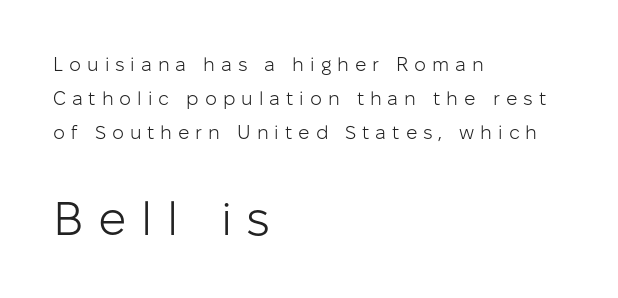
The image shows 47 px light sans-serif type, upright; set left-aligned, line spacing 1.78x, unusually wide letter spacing (+0.31 em), not underlined; the second (bottom) block is 2.47x larger; low stroke contrast and a medium x-height.
